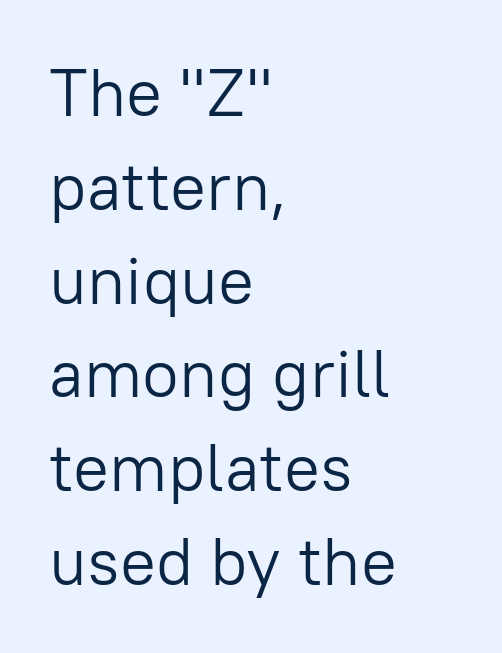
{"serif": "no", "italic": "no", "bold": "no", "weight": "light", "width": "normal", "stroke_contrast": "low", "x_height": "medium", "monospaced": "no", "underline": "no", "align": "left", "line_spacing": "normal", "line_spacing_ratio": 1.4, "letter_spacing": "normal", "letter_spacing_em": 0.0, "glyph_px": 67}
